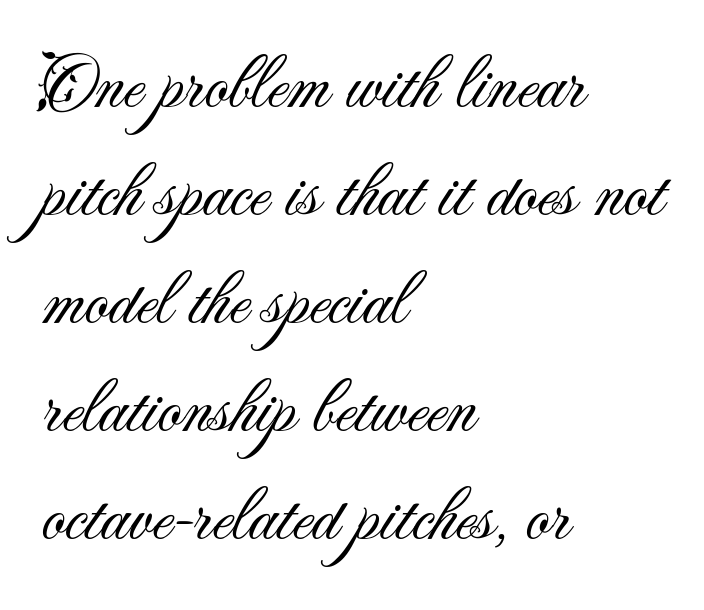
The image shows 74 px light sans-serif type; set left-aligned, normal line spacing (1.46x), normal letter spacing, not underlined; medium stroke contrast and a small x-height.
